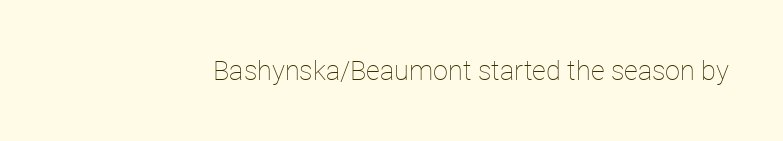
{"italic": "no", "bold": "no", "underline": "no", "letter_spacing": "normal", "letter_spacing_em": 0.0, "glyph_px": 27}
